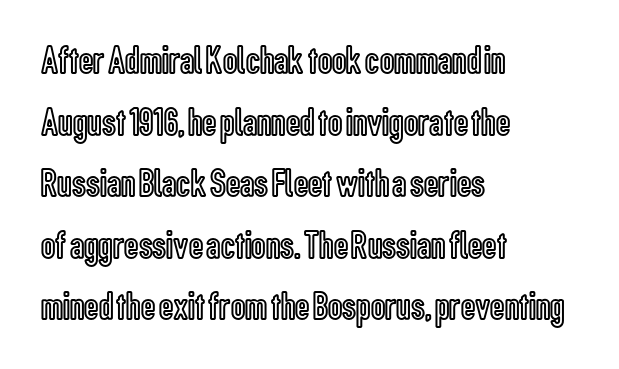
{"italic": "no", "width": "condensed", "x_height": "medium", "monospaced": "no", "underline": "no", "align": "left", "line_spacing": "normal", "line_spacing_ratio": 1.54, "letter_spacing": "normal", "letter_spacing_em": 0.0, "glyph_px": 40}
